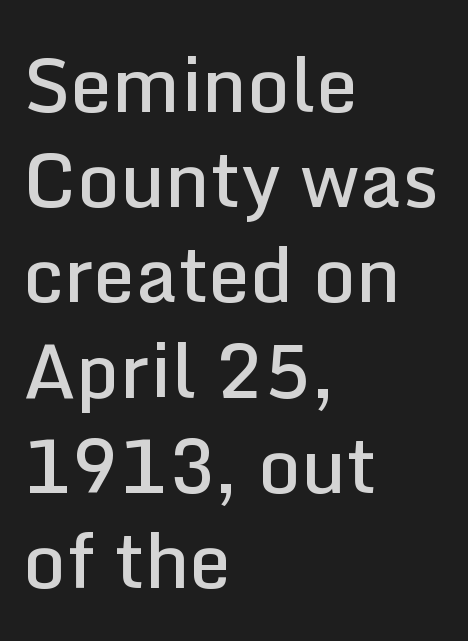
The image shows 75 px semibold sans-serif type, upright; set left-aligned, normal line spacing (1.27x), normal letter spacing, not underlined; low stroke contrast and a medium x-height.
